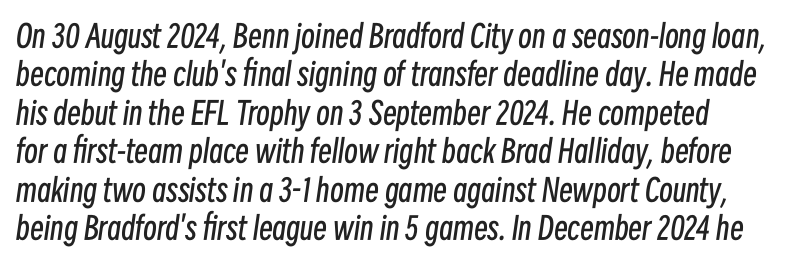
{"italic": "yes", "lean": "right", "slant_degrees": 8, "bold": "no", "weight": "regular", "width": "condensed", "stroke_contrast": "low", "x_height": "medium", "monospaced": "no", "underline": "no", "align": "left", "line_spacing_ratio": 1.24, "letter_spacing": "normal", "letter_spacing_em": 0.0, "glyph_px": 31}
